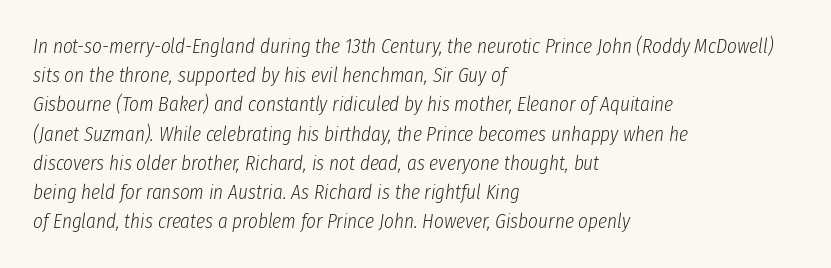
{"italic": "yes", "lean": "right", "slant_degrees": 8, "bold": "no", "underline": "no", "align": "left", "line_spacing": "normal", "line_spacing_ratio": 1.39, "letter_spacing": "normal", "letter_spacing_em": 0.0, "glyph_px": 21}
